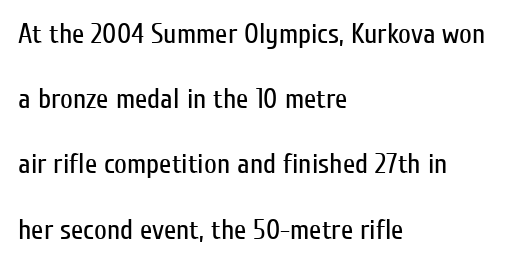
Q: Is the text bold? A: No.
Q: Is the text italic (slanted)? A: No, it is upright.
Q: Is the typeface a serif or a sans-serif typeface? A: Sans-serif.
Q: Is the text underlined? A: No.
Q: How is the paragraph aligned? A: Left-aligned.
Q: Is the spacing between letters normal or unusually wide? A: Normal.
Q: Is the spacing between lines tight, normal or loose? A: Loose.
Q: Width (condensed, normal, or wide)? A: Condensed.
Q: Stroke contrast? A: Low.
Q: x-height? A: Medium.
Q: Monospaced? A: No.
